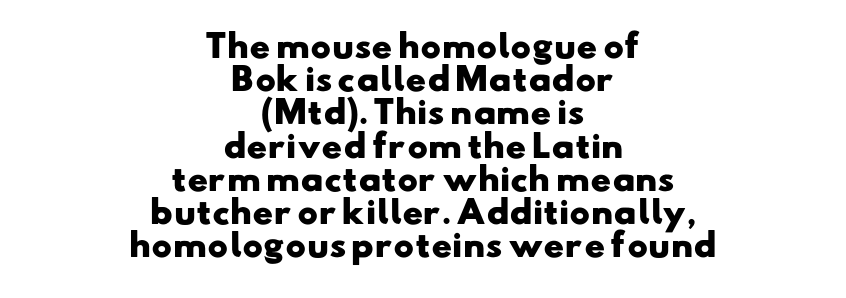
Q: Is the text bold? A: Yes.
Q: Is the typeface a serif or a sans-serif typeface? A: Sans-serif.
Q: Is the text underlined? A: No.
Q: How is the paragraph aligned? A: Centered.
Q: Is the spacing between letters normal or unusually wide? A: Normal.
Q: Is the spacing between lines tight, normal or loose? A: Tight.
Q: Width (condensed, normal, or wide)? A: Wide.
Q: Stroke contrast? A: Low.
Q: x-height? A: Small.
Q: Monospaced? A: No.
